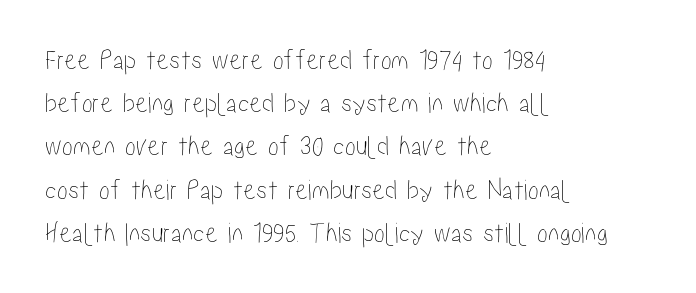
{"italic": "no", "width": "condensed", "stroke_contrast": "low", "x_height": "medium", "monospaced": "no", "underline": "no", "align": "left", "line_spacing": "normal", "line_spacing_ratio": 1.49, "letter_spacing": "normal", "letter_spacing_em": 0.0, "glyph_px": 29}
